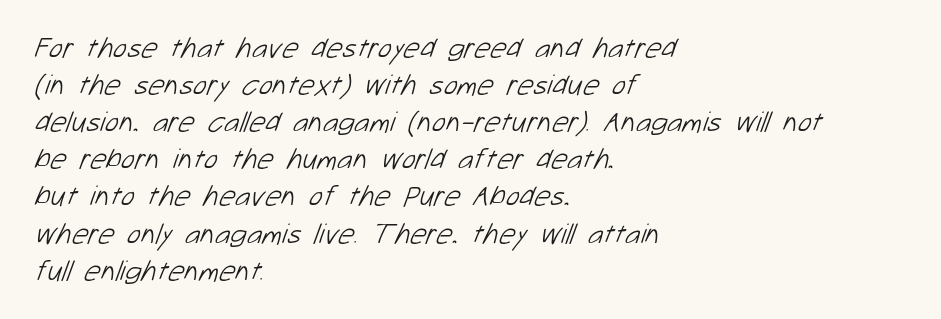
{"serif": "no", "bold": "no", "weight": "light", "width": "normal", "stroke_contrast": "low", "x_height": "medium", "monospaced": "no", "underline": "no", "align": "left", "line_spacing": "normal", "line_spacing_ratio": 1.28, "letter_spacing": "normal", "letter_spacing_em": 0.0, "glyph_px": 29}
